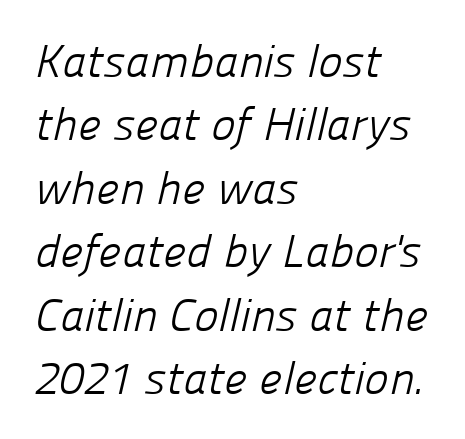
The image shows 46 px light sans-serif type; set left-aligned, normal line spacing (1.38x), normal letter spacing, not underlined; low stroke contrast and a medium x-height.
